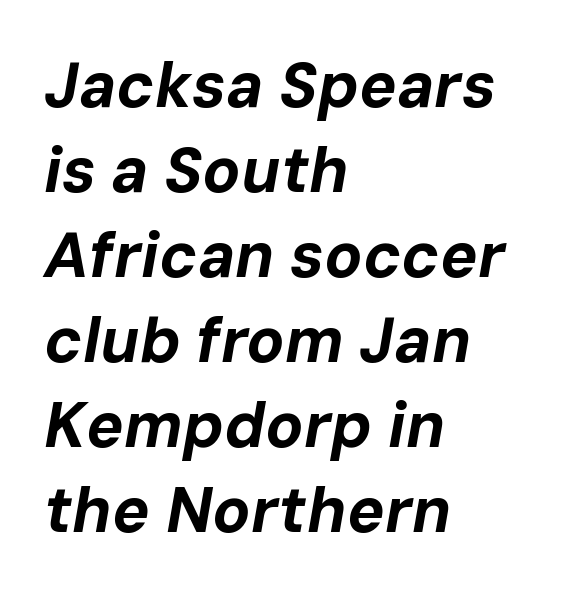
{"italic": "yes", "lean": "right", "slant_degrees": 10, "bold": "yes", "weight": "bold", "width": "normal", "stroke_contrast": "low", "x_height": "medium", "monospaced": "no", "underline": "no", "align": "left", "line_spacing": "normal", "line_spacing_ratio": 1.35, "letter_spacing": "normal", "letter_spacing_em": 0.0, "glyph_px": 63}
